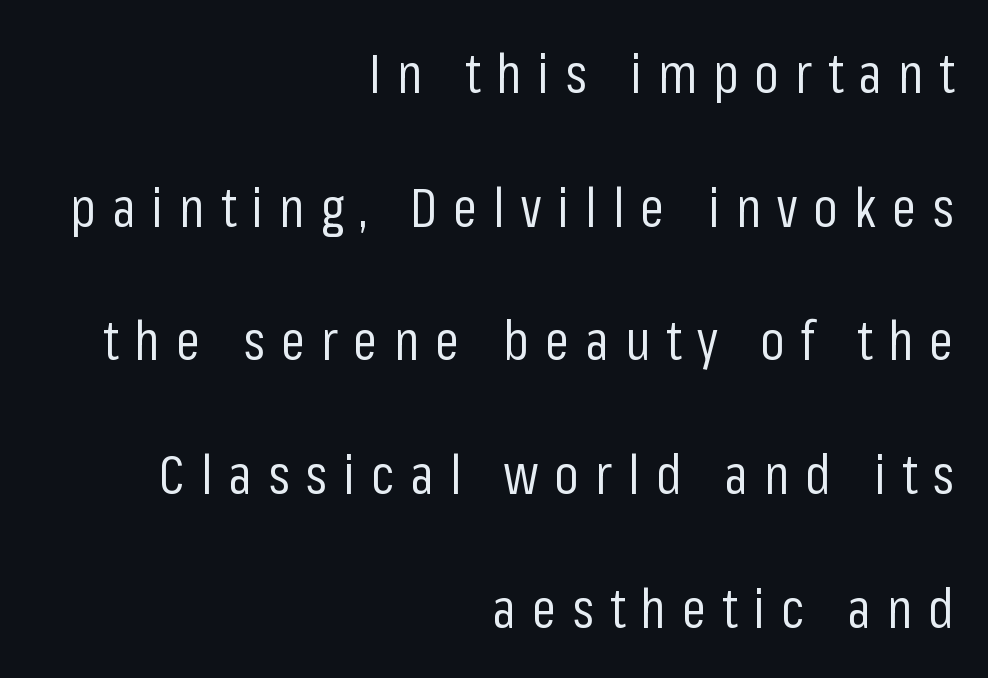
The tracking jumps out immediately: characters are airy and widely separated. Leftover space on each line is placed entirely before the opening word. Note the varied advance widths — an 'i' is clearly narrower than an 'm'. Characters remain perfectly vertical along every line.
